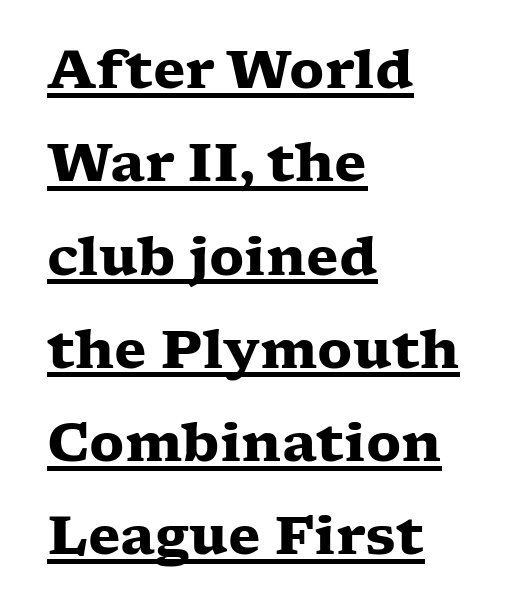
No extra tracking has been applied to these lines. Is this a fixed-width face? No — the glyphs have proportional, varying widths. Students, this is bold: see how much ink each stroke carries. The designer went with a serif here, giving each stem small feet.
